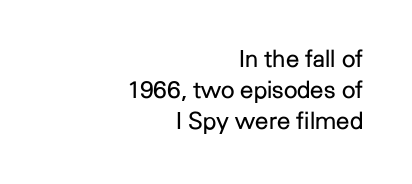
Q: Is the text bold? A: No.
Q: Is the text italic (slanted)? A: No, it is upright.
Q: Is the text underlined? A: No.
Q: How is the paragraph aligned? A: Right-aligned.
Q: Is the spacing between letters normal or unusually wide? A: Normal.
Q: Is the spacing between lines tight, normal or loose? A: Normal.
